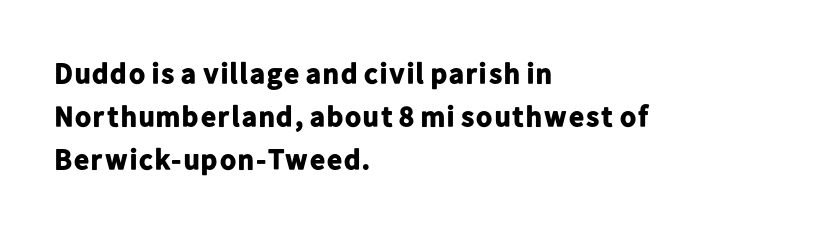
The image shows 29 px bold sans-serif type, upright; set left-aligned, normal line spacing (1.49x), normal letter spacing, not underlined; low stroke contrast and a medium x-height.
